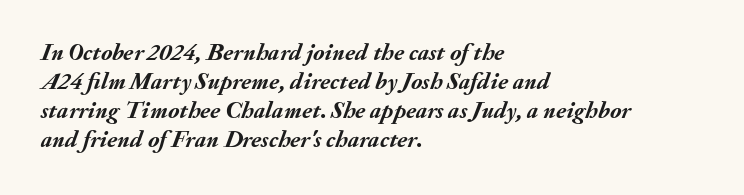
{"italic": "yes", "lean": "right", "slant_degrees": 20, "bold": "yes", "underline": "no", "align": "left", "line_spacing_ratio": 1.21, "letter_spacing": "normal", "letter_spacing_em": 0.0, "glyph_px": 24}
